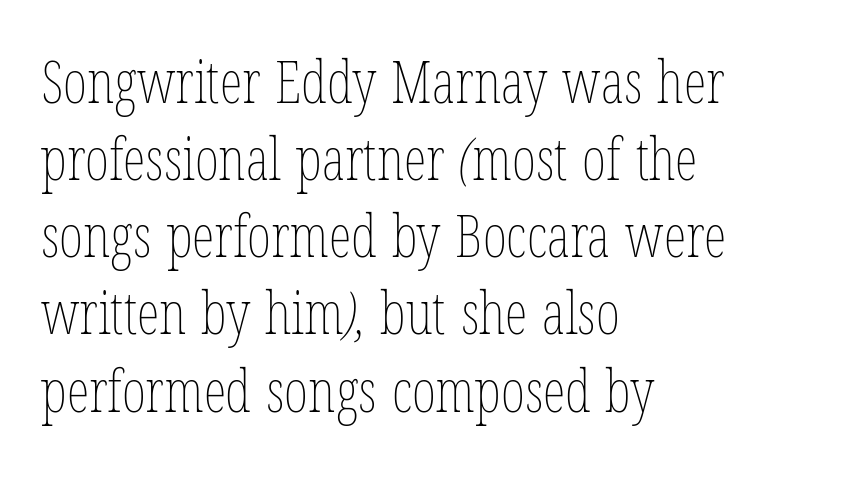
Q: Is the text bold? A: No.
Q: Is the text underlined? A: No.
Q: How is the paragraph aligned? A: Left-aligned.
Q: Is the spacing between letters normal or unusually wide? A: Normal.
Q: Is the spacing between lines tight, normal or loose? A: Normal.
Q: Width (condensed, normal, or wide)? A: Condensed.
Q: Stroke contrast? A: Low.
Q: x-height? A: Medium.
Q: Monospaced? A: No.
